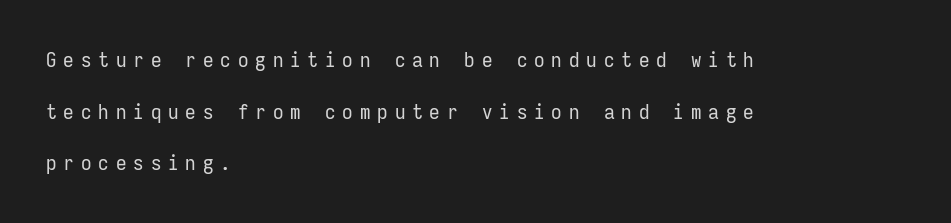
The font is comparable to plain body text, perhaps lighter. Words float on clear page, feet unadorned. The text block is weighted toward the left margin, trailing off unevenly rightward. Rows of type keep a wide berth in the vertical direction. This is the regular roman posture of the typeface.
